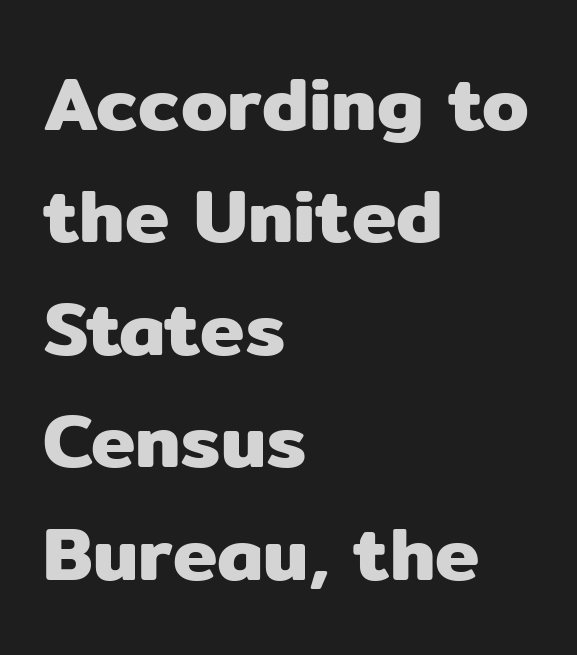
Spacing between characters is what you'd get straight out of the box. Descenders are the only things crossing below the line. The paragraph shown leans on its left margin. Characters remain perfectly vertical along every line. Line spacing here is normal.
